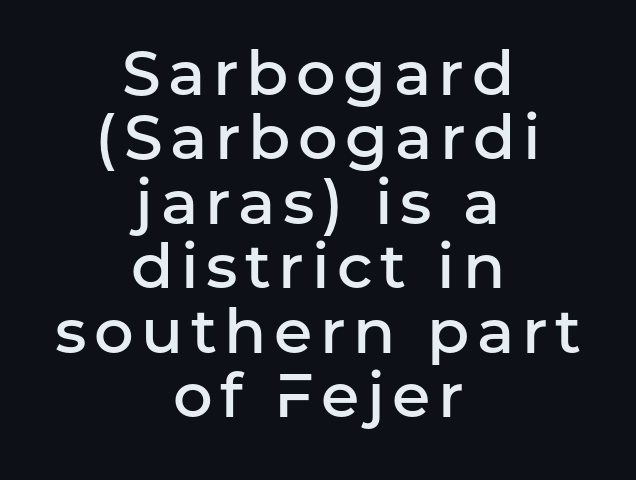
The image shows 62 px semibold sans-serif type, upright; set centered, tight line spacing (1.04x), not underlined; low stroke contrast and a medium x-height.
